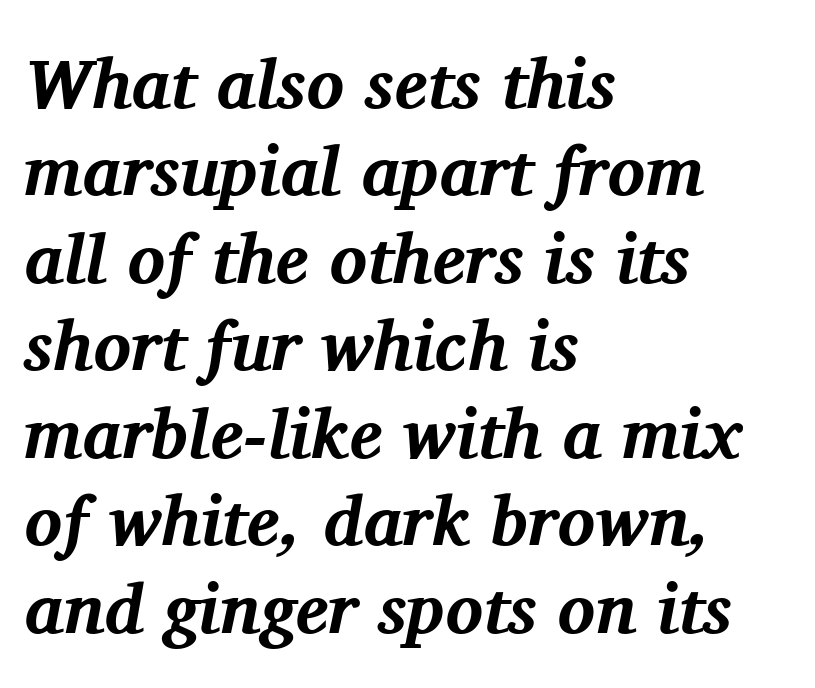
The image shows 70 px bold serif type, italic (leaning right); set left-aligned, normal line spacing (1.25x), normal letter spacing, not underlined; medium stroke contrast and a medium x-height.
